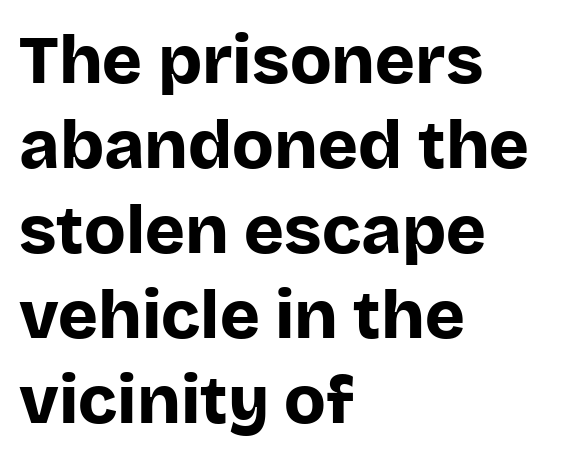
This sample is left-justified, so line endings fall wherever the words run out. Baseline-to-baseline distance is the conventional proportion of letter height. Nope, not italic — everything's standing straight. Letter spacing: default. The passage shown is typed in a proportional face where columns would drift.
